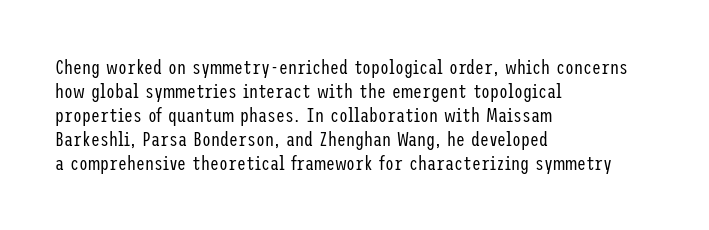
{"italic": "no", "bold": "no", "underline": "no", "align": "left", "line_spacing_ratio": 1.2, "letter_spacing": "normal", "letter_spacing_em": 0.0, "glyph_px": 20}
